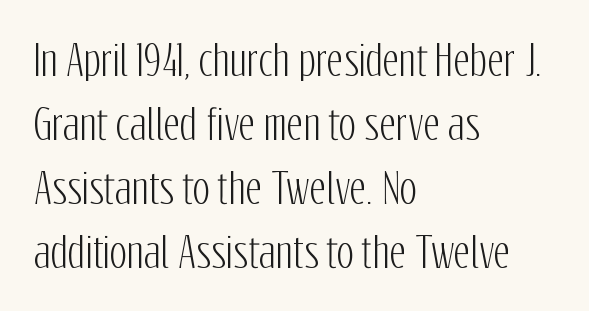
{"serif": "no", "italic": "no", "width": "condensed", "stroke_contrast": "low", "x_height": "medium", "monospaced": "no", "underline": "no", "align": "left", "line_spacing": "normal", "line_spacing_ratio": 1.56, "letter_spacing": "normal", "letter_spacing_em": 0.0, "glyph_px": 41}
